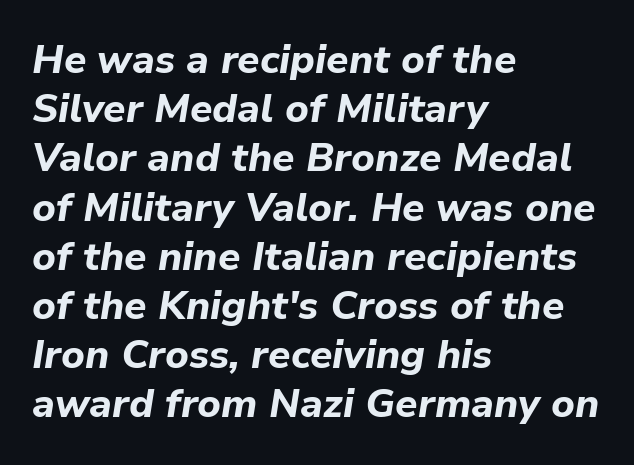
Q: Is the text bold? A: Yes.
Q: Is the text italic (slanted)? A: Yes, it leans right by about 9 degrees.
Q: Is the text underlined? A: No.
Q: How is the paragraph aligned? A: Left-aligned.
Q: Is the spacing between letters normal or unusually wide? A: Normal.
Q: Width (condensed, normal, or wide)? A: Normal.
Q: Stroke contrast? A: Low.
Q: x-height? A: Medium.
Q: Monospaced? A: No.
